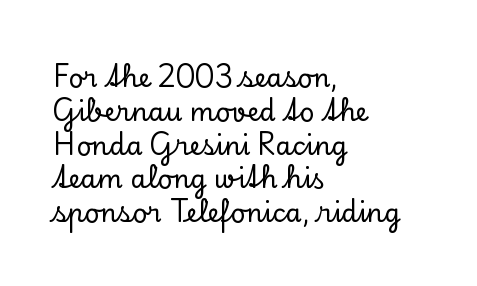
{"italic": "no", "underline": "no", "align": "left", "line_spacing": "normal", "line_spacing_ratio": 1.3, "letter_spacing": "normal", "letter_spacing_em": 0.0, "glyph_px": 26}
